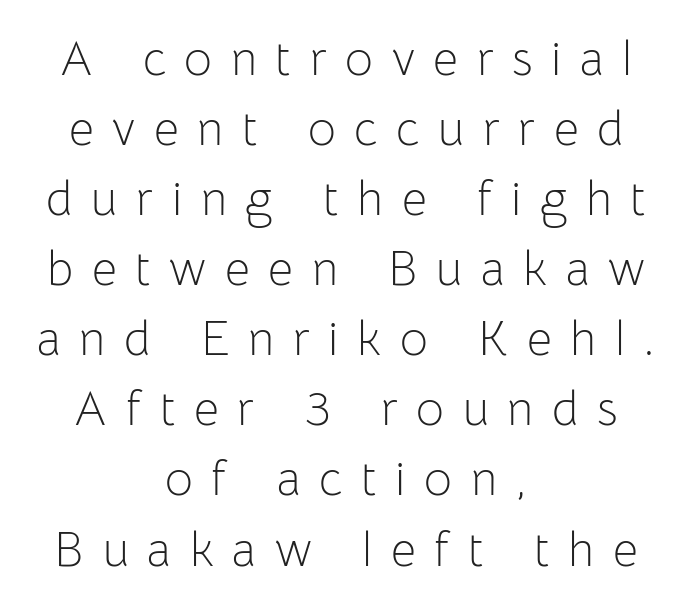
{"serif": "no", "italic": "no", "bold": "no", "weight": "light", "width": "normal", "stroke_contrast": "low", "x_height": "medium", "monospaced": "no", "underline": "no", "align": "center", "line_spacing": "normal", "line_spacing_ratio": 1.46, "letter_spacing": "wide", "letter_spacing_em": 0.39, "glyph_px": 48}
